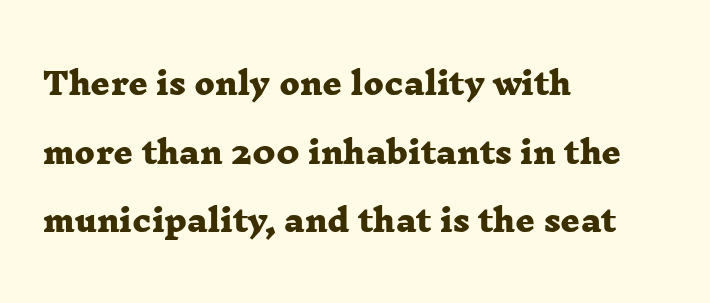
The image shows 30 px heavy, wide serif type; set left-aligned, loose line spacing (2.29x), normal letter spacing, not underlined; low stroke contrast and a medium x-height.
